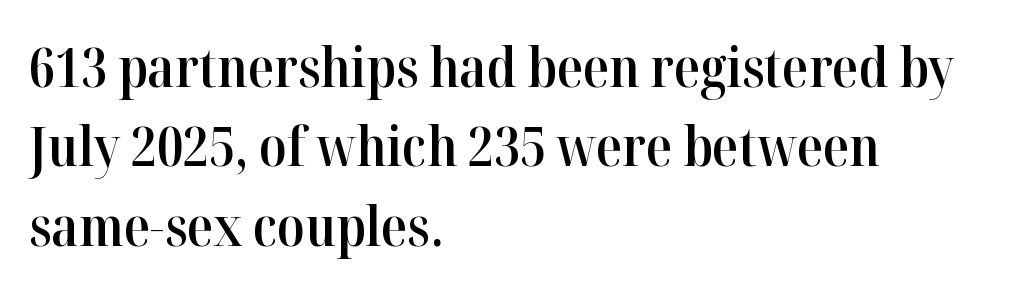
The image shows 54 px semibold serif type, upright; set left-aligned, normal line spacing (1.47x), normal letter spacing, not underlined; high stroke contrast and a medium x-height.
